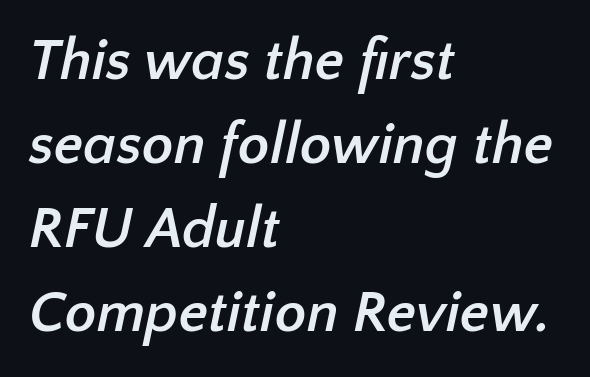
No word sits above an underline. Think of a printed novel: that variable character pitch is what you see here. The rendering shows plain stroke endings on the letterforms — a sans-serif design. Spacing between characters is what you'd get straight out of the box. Its strokes are broad and dark, the hallmark of bold type. Line spacing here is normal.
